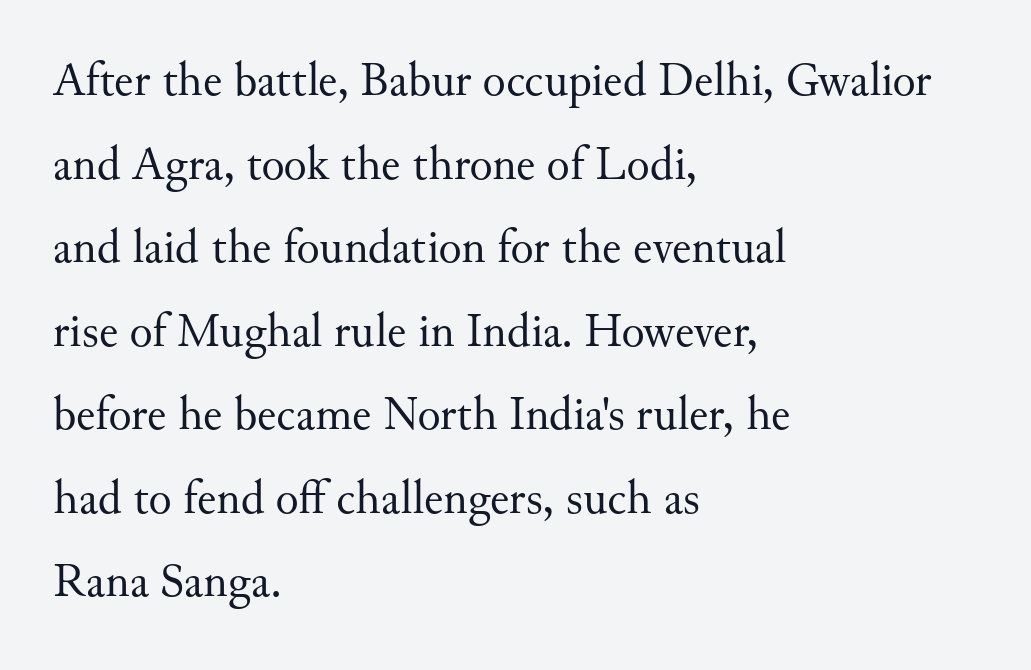
Q: Is the text bold? A: No.
Q: Is the text italic (slanted)? A: No, it is upright.
Q: Is the typeface a serif or a sans-serif typeface? A: Serif.
Q: Is the text underlined? A: No.
Q: How is the paragraph aligned? A: Left-aligned.
Q: Is the spacing between letters normal or unusually wide? A: Normal.
Q: Width (condensed, normal, or wide)? A: Normal.
Q: Stroke contrast? A: Medium.
Q: x-height? A: Small.
Q: Monospaced? A: No.
